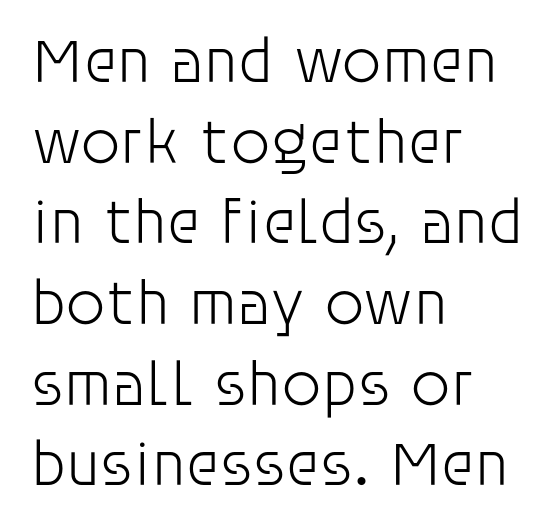
The image shows 63 px light sans-serif type, upright; set left-aligned, normal line spacing (1.28x), normal letter spacing, not underlined; low stroke contrast and a large x-height.
